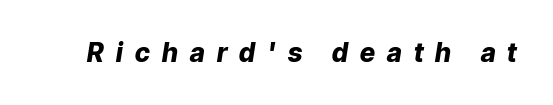
Has an underline been added? It has not. Honestly, the letter spacing is so wide it's the main thing you notice. Chunky letters — that's bold for sure. Slant detected: the letters are inclined.
